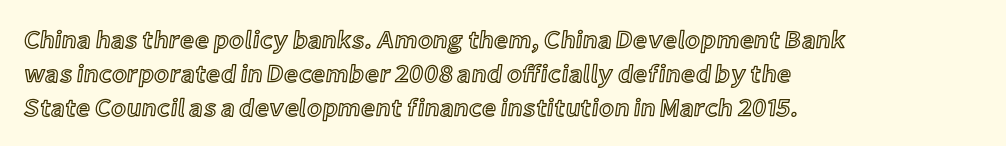
Line beginnings align vertically; line endings do not. Quick note: underline off. Nobody touched the tracking dial on this one. Leading matches the norm, producing a regular column.
